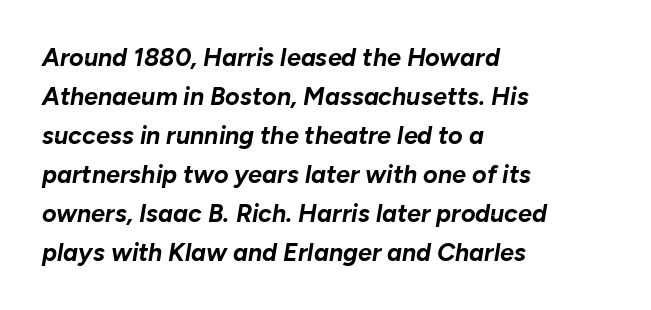
{"italic": "yes", "lean": "right", "slant_degrees": 10, "bold": "yes", "underline": "no", "align": "left", "line_spacing": "normal", "line_spacing_ratio": 1.56, "letter_spacing": "normal", "letter_spacing_em": 0.0, "glyph_px": 25}
